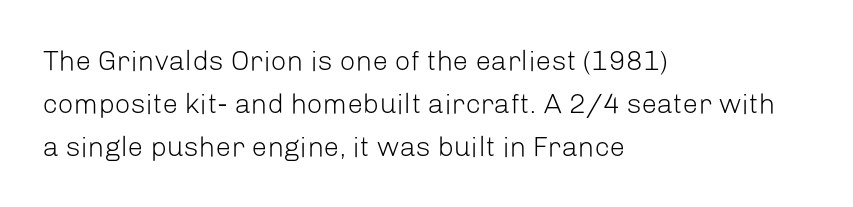
The image shows 28 px light sans-serif type, upright; set left-aligned, normal line spacing (1.54x), normal letter spacing, not underlined; low stroke contrast and a medium x-height.
